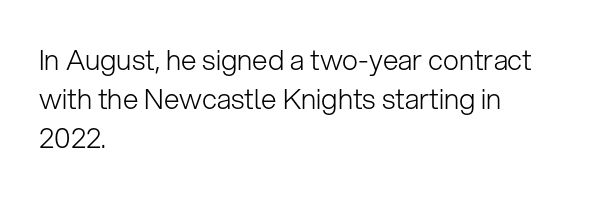
Q: Is the text bold? A: No.
Q: Is the text italic (slanted)? A: No, it is upright.
Q: Is the typeface a serif or a sans-serif typeface? A: Sans-serif.
Q: Is the text underlined? A: No.
Q: How is the paragraph aligned? A: Left-aligned.
Q: Is the spacing between letters normal or unusually wide? A: Normal.
Q: Is the spacing between lines tight, normal or loose? A: Normal.
Q: Width (condensed, normal, or wide)? A: Normal.
Q: Stroke contrast? A: Low.
Q: x-height? A: Medium.
Q: Monospaced? A: No.
